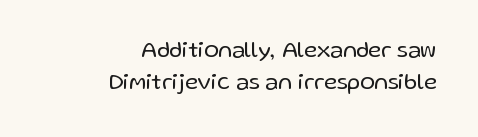
The image shows 22 px text type, upright; set right-aligned, normal line spacing (1.45x), normal letter spacing, not underlined.
